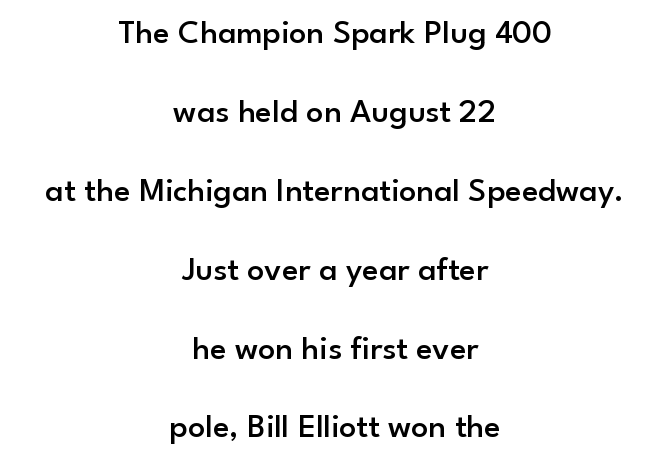
Q: Is the text bold? A: Semi-bold.
Q: Is the text italic (slanted)? A: No, it is upright.
Q: Is the typeface a serif or a sans-serif typeface? A: Sans-serif.
Q: Is the text underlined? A: No.
Q: How is the paragraph aligned? A: Centered.
Q: Is the spacing between letters normal or unusually wide? A: Normal.
Q: Is the spacing between lines tight, normal or loose? A: Loose.
Q: Width (condensed, normal, or wide)? A: Normal.
Q: Stroke contrast? A: Low.
Q: x-height? A: Small.
Q: Monospaced? A: No.
